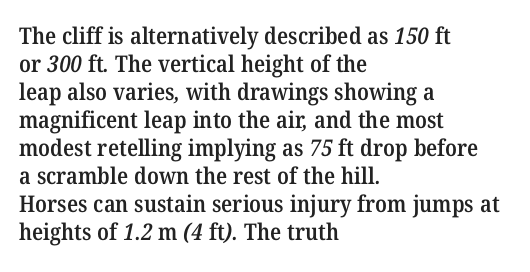
The image shows 23 px text type; set left-aligned, line spacing 1.22x, normal letter spacing, not underlined.
